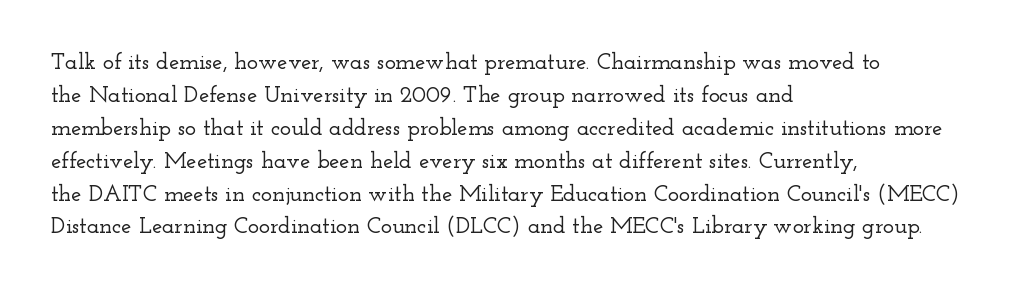
Plain, unruled lines of type. Letter spacing: default. Quick note: interline space is typical. Does the lettering tilt? It doesn't — this is upright. One-word summary of the alignment: left.
